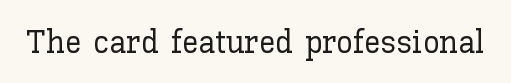
The letters stand straight up with perfectly vertical stems. Default kerning and tracking; the words read as compact shapes. Type without underlining. The rendering uses natural spacing where letterforms have individual widths.
